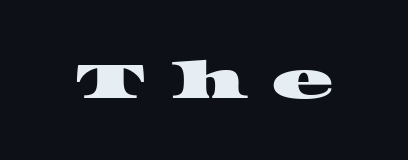
The image shows 52 px wide serif type; set unusually wide letter spacing (+0.46 em), not underlined; high stroke contrast and a large x-height.
